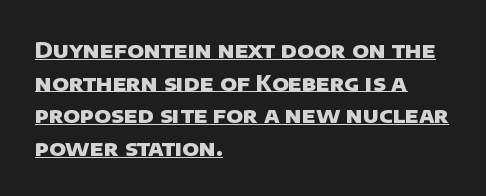
The image shows 22 px bold type; set left-aligned, normal line spacing (1.48x), normal letter spacing, underlined.
